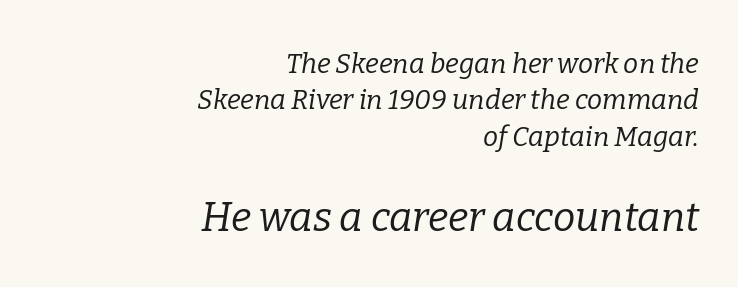
The image shows 40 px regular-weight serif type, italic (leaning right); set right-aligned, normal line spacing (1.35x), normal letter spacing, not underlined; the second (bottom) block is 1.48x larger; low stroke contrast and a medium x-height.
